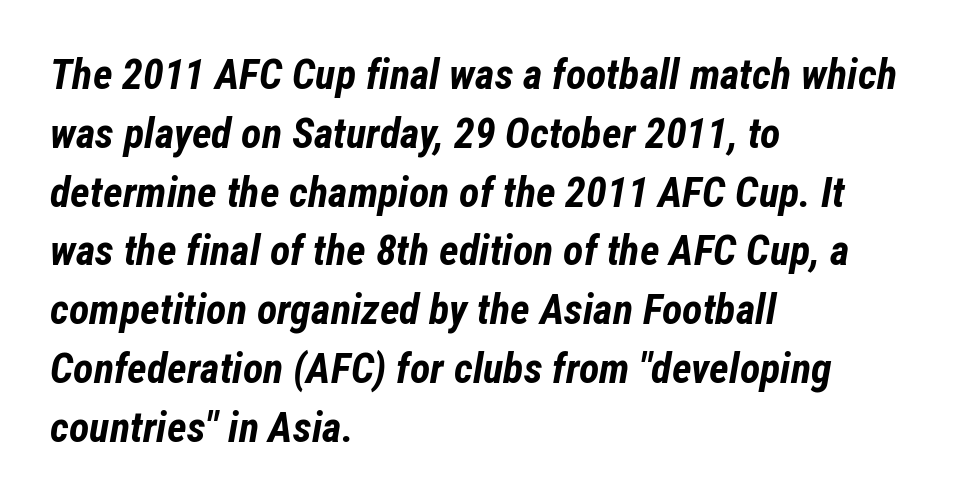
Proportional: the letters do not fall into vertical columns. Vertical spacing — default. Heft: maximum for text — a bold. Rule under the text: the space is simply empty. Tracking here is standard; glyphs follow each other at the usual distance. Short and long lines alike share a common starting point at left.
